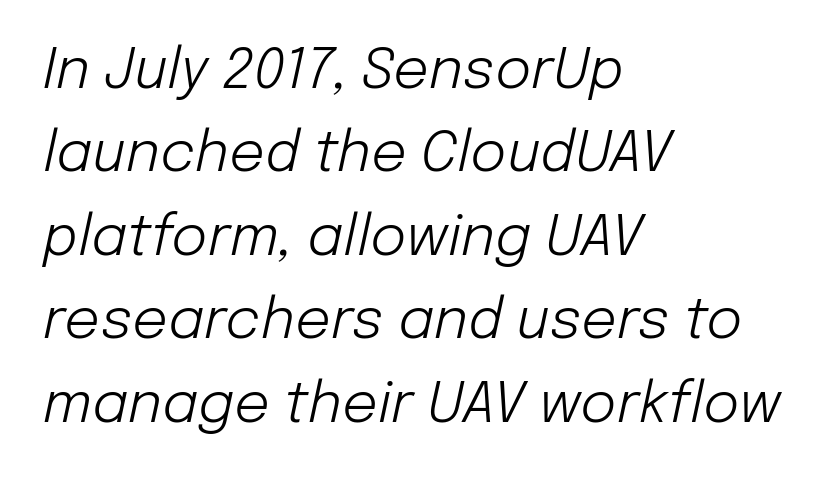
Is this a fixed-width face? No — the glyphs have proportional, varying widths. A typesetter would mark this as italic. These lines keep a tight, regular rhythm from letter to letter. Summary of weight: not heavy and not bold.
